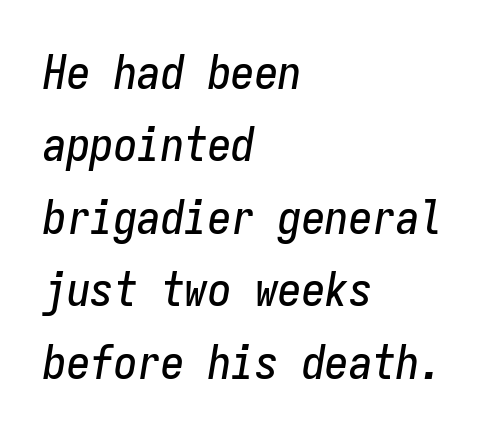
Q: Is the text italic (slanted)? A: Yes, it leans right by about 9 degrees.
Q: Is the text underlined? A: No.
Q: How is the paragraph aligned? A: Left-aligned.
Q: Is the spacing between letters normal or unusually wide? A: Normal.
Q: Is the spacing between lines tight, normal or loose? A: Normal.
Q: Width (condensed, normal, or wide)? A: Condensed.
Q: Stroke contrast? A: Low.
Q: x-height? A: Medium.
Q: Monospaced? A: Yes.
